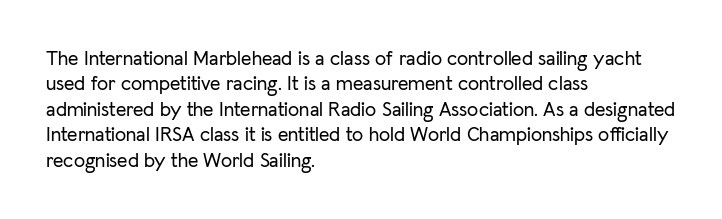
{"italic": "no", "underline": "no", "align": "left", "line_spacing": "normal", "line_spacing_ratio": 1.27, "letter_spacing": "normal", "letter_spacing_em": 0.0, "glyph_px": 20}
